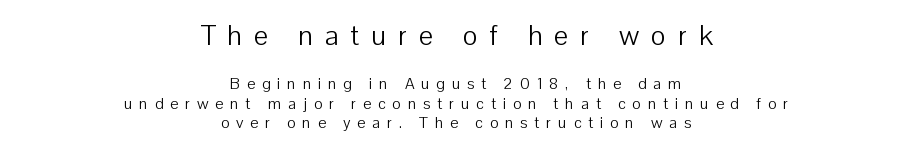
Q: Is the text bold? A: No.
Q: Is the text italic (slanted)? A: No, it is upright.
Q: Is the typeface a serif or a sans-serif typeface? A: Sans-serif.
Q: Is the text underlined? A: No.
Q: How is the paragraph aligned? A: Centered.
Q: Is the spacing between letters normal or unusually wide? A: Unusually wide.
Q: Which block of text is set in a larger size, the first (top) or the second (bottom)? A: The first (top) one.
Q: Width (condensed, normal, or wide)? A: Normal.
Q: Stroke contrast? A: Low.
Q: x-height? A: Medium.
Q: Monospaced? A: No.
